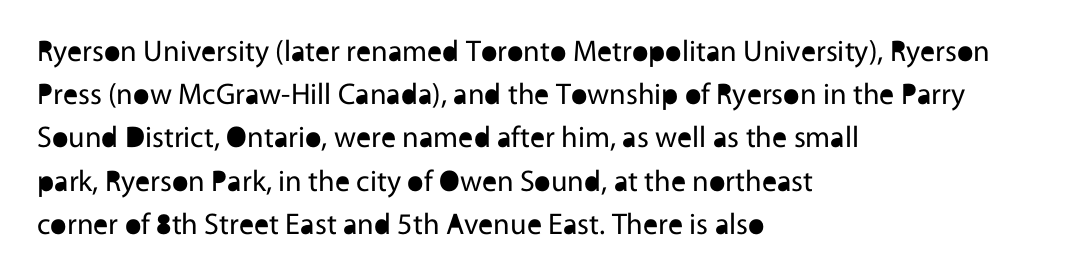
Q: Is the text bold? A: No.
Q: Is the text italic (slanted)? A: No, it is upright.
Q: Is the typeface a serif or a sans-serif typeface? A: Sans-serif.
Q: Is the text underlined? A: No.
Q: How is the paragraph aligned? A: Left-aligned.
Q: Is the spacing between letters normal or unusually wide? A: Normal.
Q: Is the spacing between lines tight, normal or loose? A: Normal.
Q: Width (condensed, normal, or wide)? A: Normal.
Q: x-height? A: Medium.
Q: Monospaced? A: No.
